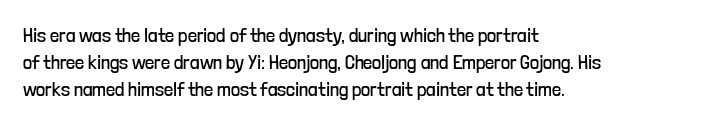
The image shows 20 px text type, upright; set left-aligned, normal line spacing (1.36x), normal letter spacing, not underlined.
